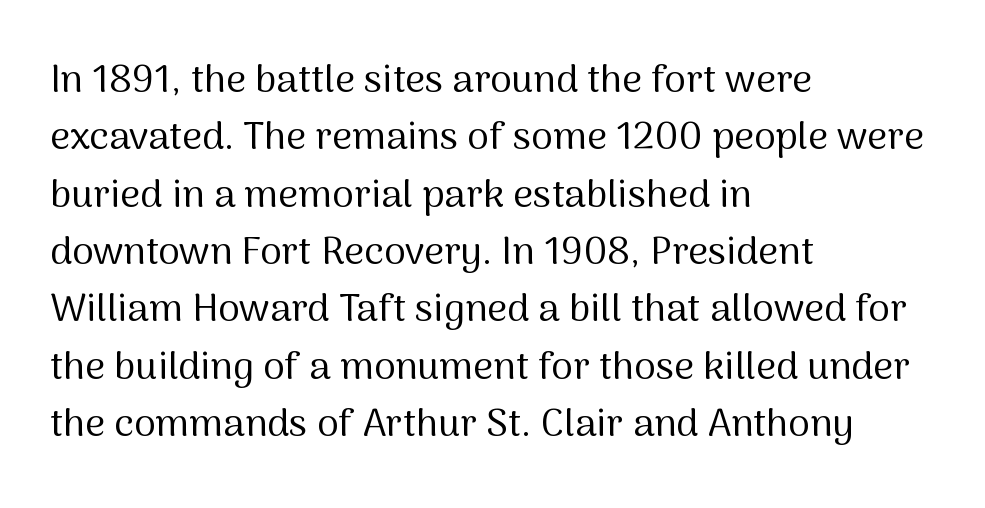
The image shows 39 px regular-weight sans-serif type, upright; set left-aligned, normal line spacing (1.47x), normal letter spacing, not underlined; medium stroke contrast and a medium x-height.
